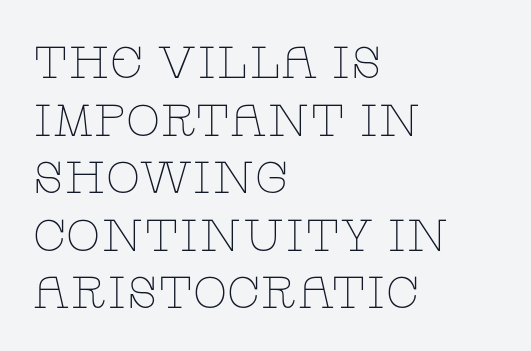
{"serif": "yes", "italic": "no", "bold": "no", "weight": "thin", "width": "wide", "stroke_contrast": "low", "x_height": "large", "monospaced": "no", "underline": "no", "align": "left", "line_spacing": "normal", "line_spacing_ratio": 1.28, "letter_spacing": "normal", "letter_spacing_em": 0.0, "glyph_px": 45}
